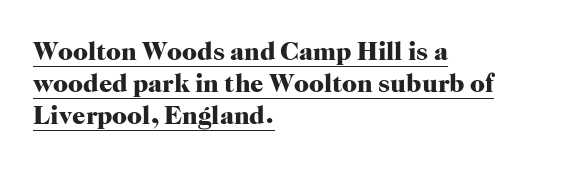
The image shows 26 px bold type, upright; set left-aligned, line spacing 1.23x, normal letter spacing, underlined.
